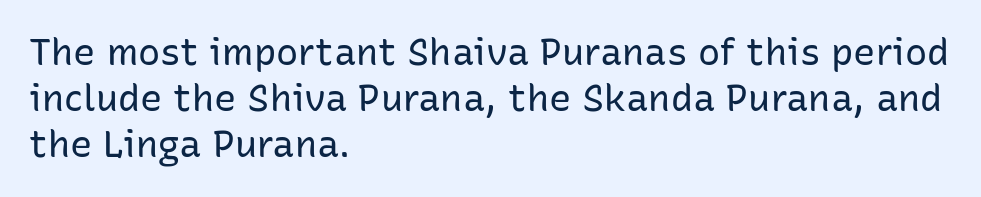
Leading matches the norm, producing a regular column. The area under the type is left untouched. Short and long lines alike share a common starting point at left. Ascenders rise straight up at ninety degrees. This sample uses plain, unmodified letter spacing. This rendering employs a face without finishing strokes, i.e., a sans-serif.
